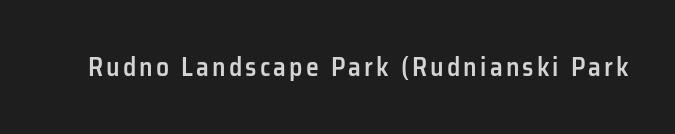
Q: Is the text bold? A: Semi-bold.
Q: Is the text italic (slanted)? A: No, it is upright.
Q: Is the text underlined? A: No.
